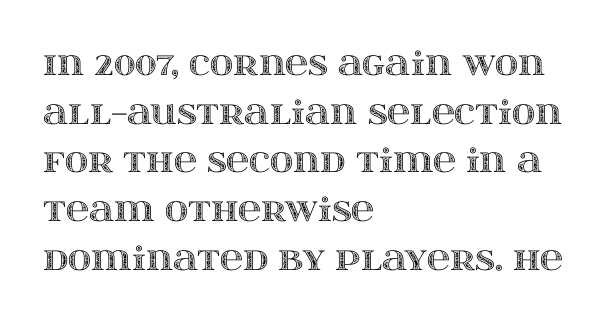
No word sits above an underline. Spacing between characters is what you'd get straight out of the box. This sample has the flowing, uneven cadence of proportional lettering. Alignment: flush left.
